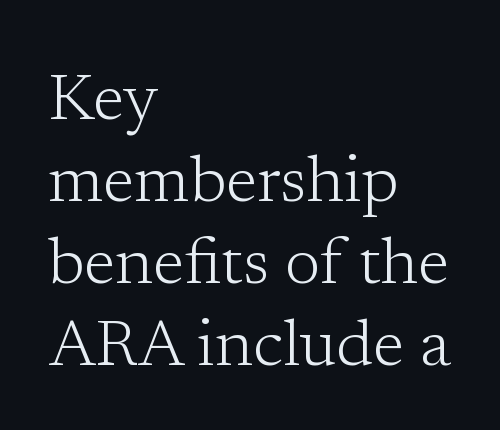
Q: Is the text bold? A: No.
Q: Is the text italic (slanted)? A: No, it is upright.
Q: Is the typeface a serif or a sans-serif typeface? A: Serif.
Q: Is the text underlined? A: No.
Q: How is the paragraph aligned? A: Left-aligned.
Q: Is the spacing between letters normal or unusually wide? A: Normal.
Q: Is the spacing between lines tight, normal or loose? A: Normal.
Q: Width (condensed, normal, or wide)? A: Normal.
Q: Stroke contrast? A: Low.
Q: x-height? A: Medium.
Q: Monospaced? A: No.
